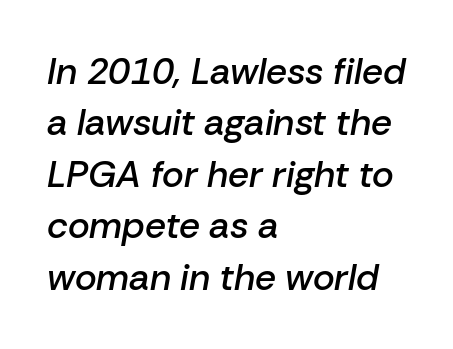
{"italic": "yes", "lean": "right", "slant_degrees": 10, "bold": "semi", "weight": "semibold", "width": "normal", "stroke_contrast": "low", "x_height": "medium", "monospaced": "no", "underline": "no", "align": "left", "line_spacing": "normal", "line_spacing_ratio": 1.39, "letter_spacing": "normal", "letter_spacing_em": 0.0, "glyph_px": 37}
